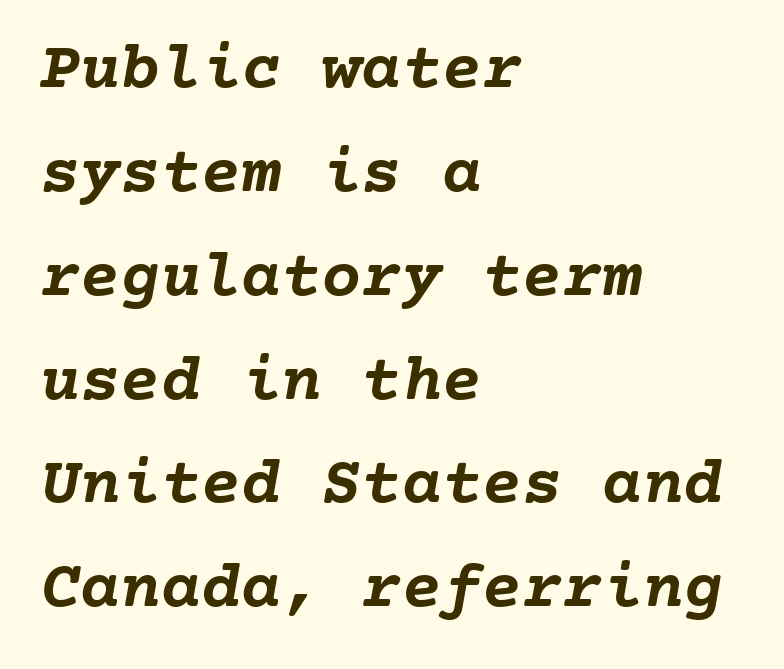
Spacing verdict: monospaced, one width for all characters. Pretty heavy lettering here — definitely bold. Notice how descenders clear the ascenders below comfortably — that's standard leading. One-word summary of the alignment: left.
